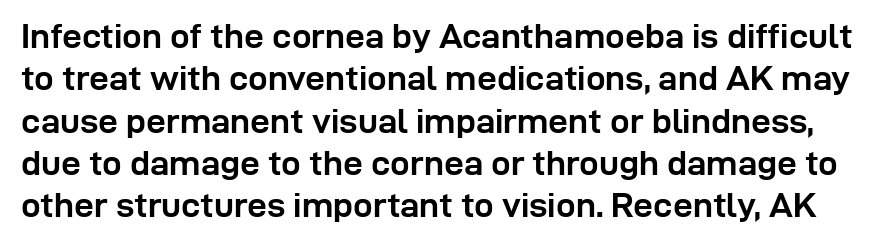
{"serif": "no", "italic": "no", "bold": "yes", "weight": "semibold", "width": "normal", "stroke_contrast": "low", "x_height": "medium", "monospaced": "no", "underline": "no", "line_spacing_ratio": 1.21, "letter_spacing": "normal", "letter_spacing_em": 0.0, "glyph_px": 35}
